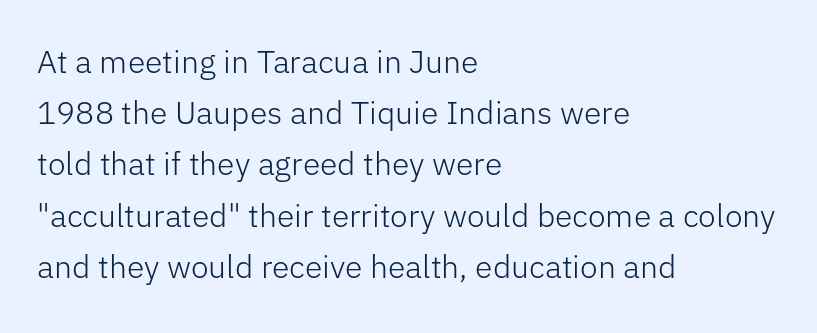
The image shows 32 px light sans-serif type, upright; set left-aligned, normal line spacing (1.6x), normal letter spacing, not underlined; low stroke contrast and a medium x-height.
